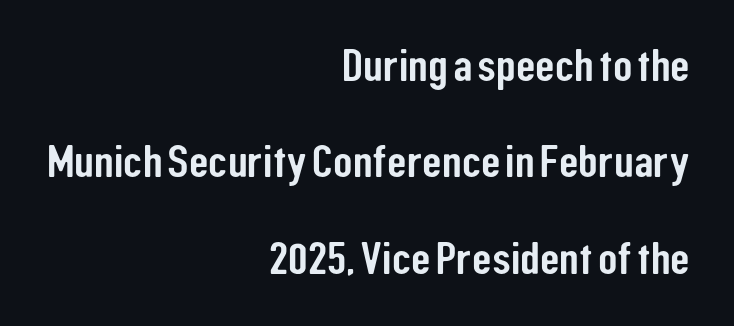
The image shows 45 px condensed sans-serif type, upright; set right-aligned, loose line spacing (2.14x), normal letter spacing, not underlined; low stroke contrast and a medium x-height.
